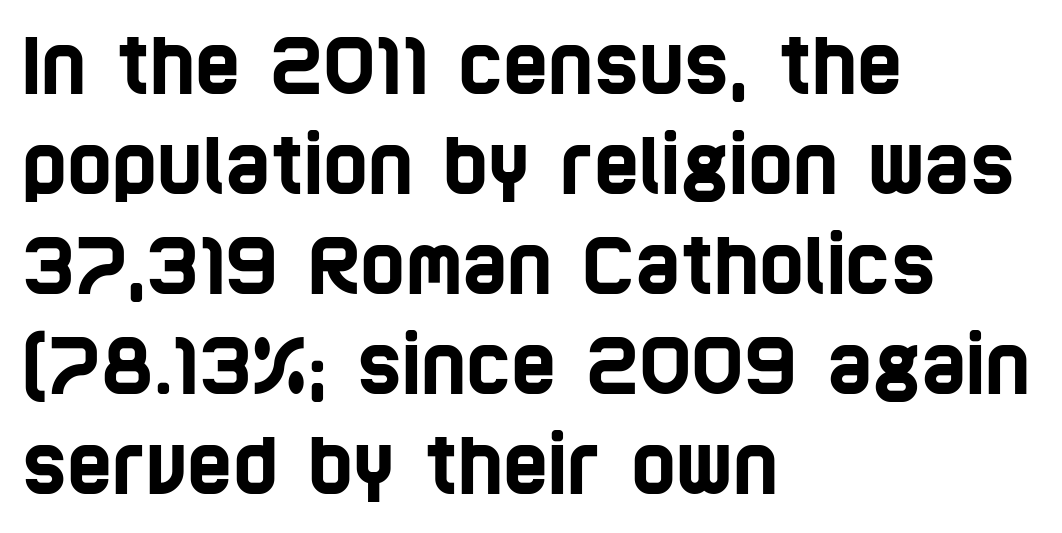
Q: Is the typeface a serif or a sans-serif typeface? A: Sans-serif.
Q: Is the text underlined? A: No.
Q: How is the paragraph aligned? A: Left-aligned.
Q: Is the spacing between letters normal or unusually wide? A: Normal.
Q: Is the spacing between lines tight, normal or loose? A: Normal.
Q: Width (condensed, normal, or wide)? A: Condensed.
Q: Stroke contrast? A: Low.
Q: x-height? A: Large.
Q: Monospaced? A: No.
